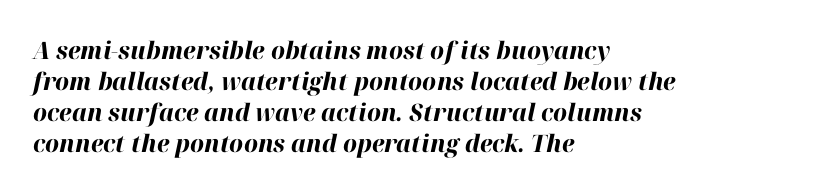
Reading down the column, the eye jumps a familiar distance to each next line. The words here are not underlined. A classic flush-left, rag-right setting is used for this passage. The sample has been set heavy, in full bold.
